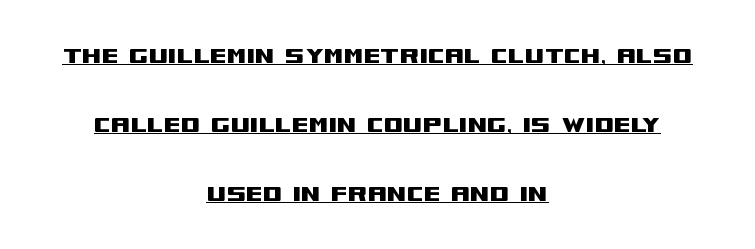
{"serif": "no", "italic": "no", "width": "wide", "stroke_contrast": "medium", "x_height": "large", "monospaced": "no", "underline": "yes", "align": "center", "line_spacing": "loose", "line_spacing_ratio": 2.46, "letter_spacing": "normal", "letter_spacing_em": 0.0, "glyph_px": 28}
